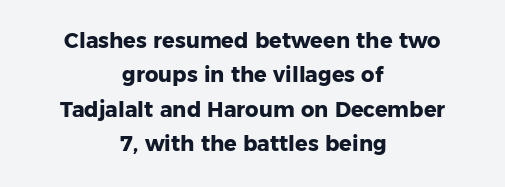
The image shows 21 px bold type, upright; set centered, normal line spacing (1.64x), normal letter spacing, not underlined.
